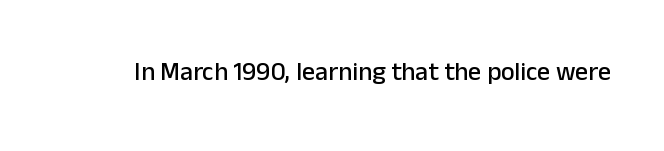
Q: Is the text italic (slanted)? A: No, it is upright.
Q: Is the text underlined? A: No.
Q: Is the spacing between letters normal or unusually wide? A: Normal.
